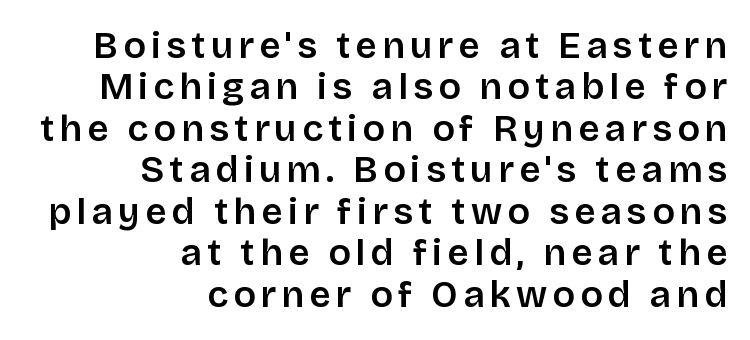
The image shows 37 px semibold sans-serif type, upright; set right-aligned, tight line spacing (1.12x), not underlined; low stroke contrast and a large x-height.
